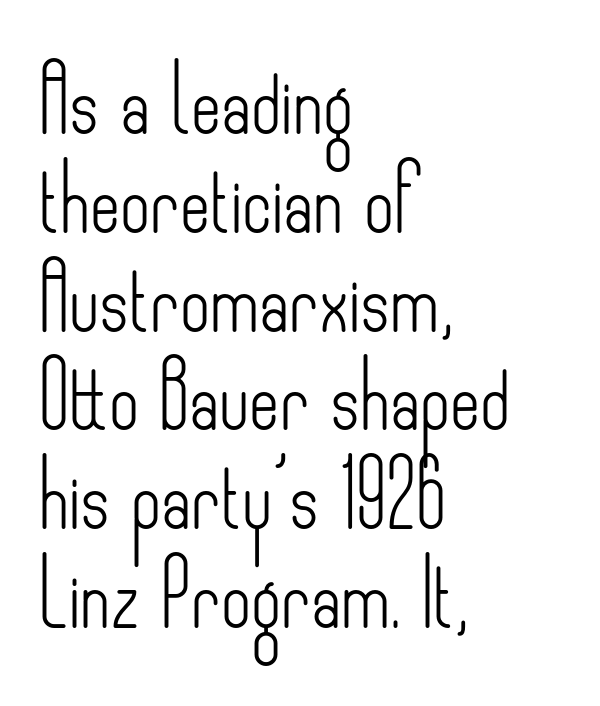
The setting favours the left margin, as ordinary paragraphs usually do. The letters carry no serifs — their stems end cleanly without finishing strokes. Clear beneath every line of the passage. Letter spacing: default.
